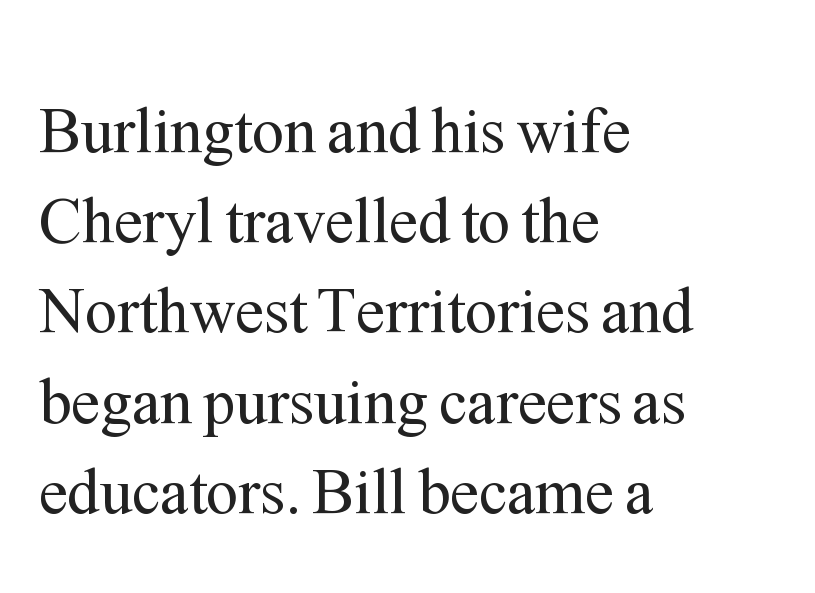
The image shows 64 px regular-weight serif type, upright; set left-aligned, normal line spacing (1.41x), normal letter spacing, not underlined; medium stroke contrast and a medium x-height.
